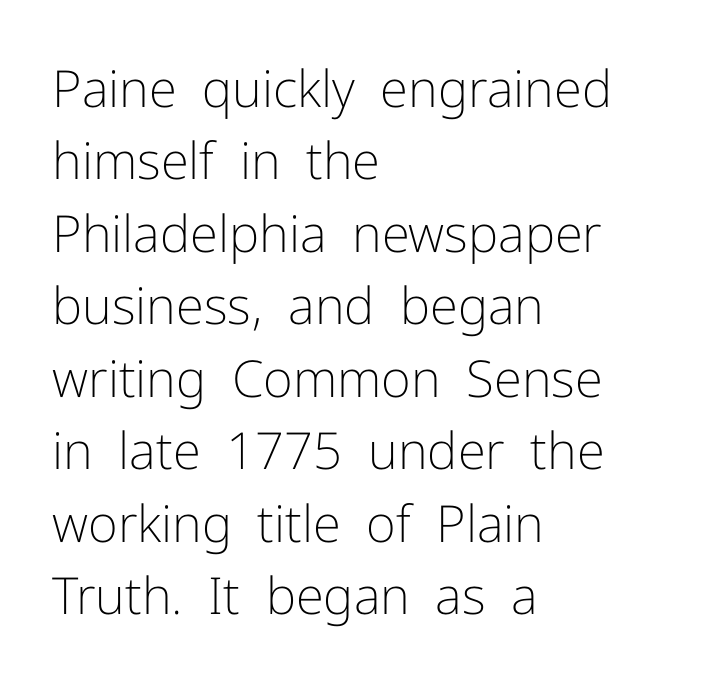
Q: Is the text bold? A: No.
Q: Is the text italic (slanted)? A: No, it is upright.
Q: Is the typeface a serif or a sans-serif typeface? A: Sans-serif.
Q: Is the text underlined? A: No.
Q: How is the paragraph aligned? A: Left-aligned.
Q: Is the spacing between letters normal or unusually wide? A: Normal.
Q: Is the spacing between lines tight, normal or loose? A: Normal.
Q: Width (condensed, normal, or wide)? A: Normal.
Q: Stroke contrast? A: Low.
Q: x-height? A: Medium.
Q: Monospaced? A: No.
